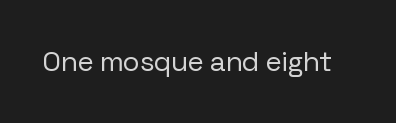
Q: Is the text bold? A: No.
Q: Is the text italic (slanted)? A: No, it is upright.
Q: Is the typeface a serif or a sans-serif typeface? A: Sans-serif.
Q: Is the text underlined? A: No.
Q: Is the spacing between letters normal or unusually wide? A: Normal.
Q: Width (condensed, normal, or wide)? A: Normal.
Q: Stroke contrast? A: Low.
Q: x-height? A: Medium.
Q: Monospaced? A: No.
